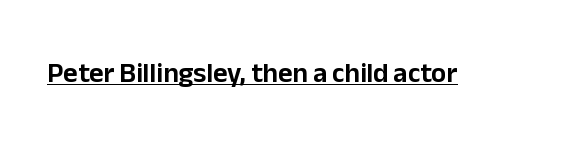
Each line of the rendering has a horizontal stroke beneath the glyphs. The letterforms sit shoulder to shoulder at normal distance. If you drew a line through each stem, it would be perfectly vertical. Nope, no serifs anywhere on these letters. This sample has the flowing, uneven cadence of proportional lettering.
